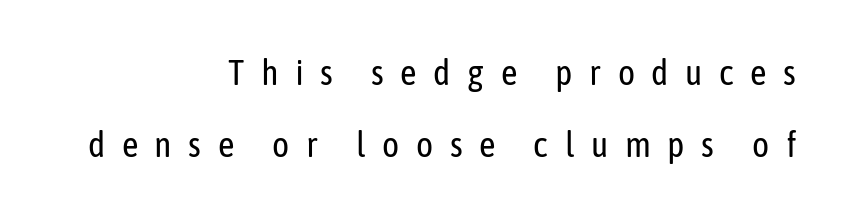
Q: Is the text bold? A: No.
Q: Is the text italic (slanted)? A: No, it is upright.
Q: Is the typeface a serif or a sans-serif typeface? A: Sans-serif.
Q: Is the text underlined? A: No.
Q: How is the paragraph aligned? A: Right-aligned.
Q: Is the spacing between letters normal or unusually wide? A: Unusually wide.
Q: Is the spacing between lines tight, normal or loose? A: Loose.
Q: Width (condensed, normal, or wide)? A: Condensed.
Q: Stroke contrast? A: Low.
Q: x-height? A: Medium.
Q: Monospaced? A: No.
